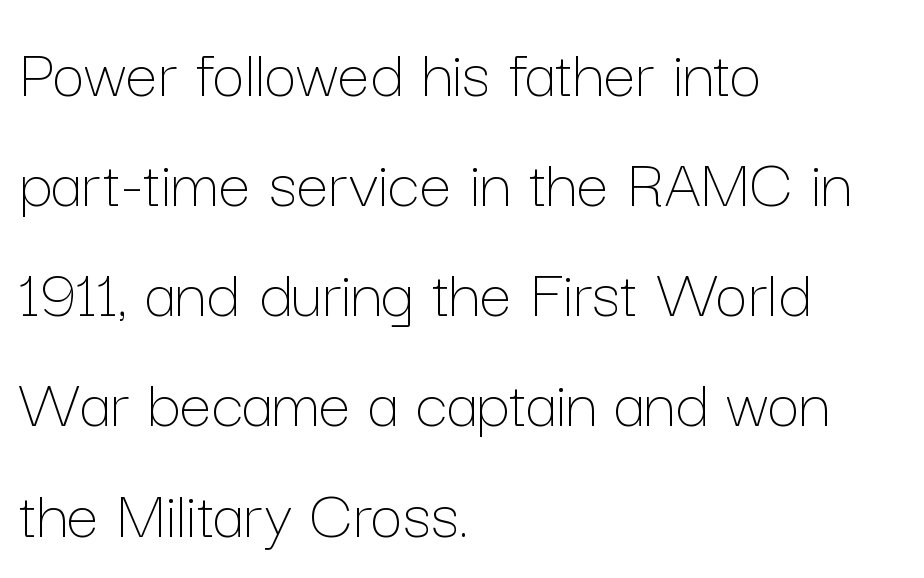
Q: Is the text bold? A: No.
Q: Is the text italic (slanted)? A: No, it is upright.
Q: Is the text underlined? A: No.
Q: How is the paragraph aligned? A: Left-aligned.
Q: Is the spacing between letters normal or unusually wide? A: Normal.
Q: Is the spacing between lines tight, normal or loose? A: Normal.
Q: Width (condensed, normal, or wide)? A: Normal.
Q: Stroke contrast? A: Low.
Q: x-height? A: Medium.
Q: Monospaced? A: No.
